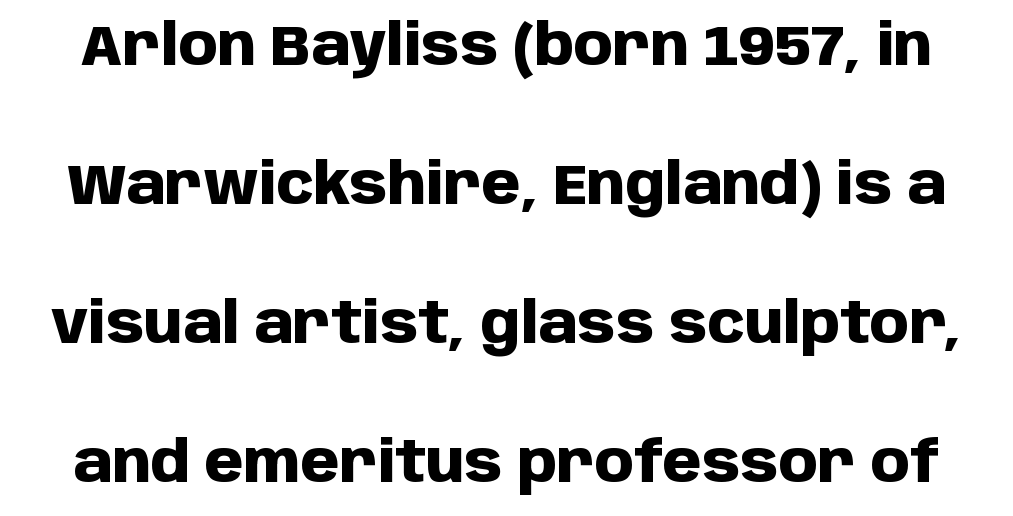
Q: Is the text bold? A: Yes.
Q: Is the text italic (slanted)? A: No, it is upright.
Q: Is the typeface a serif or a sans-serif typeface? A: Sans-serif.
Q: Is the text underlined? A: No.
Q: Is the spacing between letters normal or unusually wide? A: Normal.
Q: Is the spacing between lines tight, normal or loose? A: Loose.
Q: Width (condensed, normal, or wide)? A: Normal.
Q: Stroke contrast? A: Low.
Q: x-height? A: Large.
Q: Monospaced? A: No.
